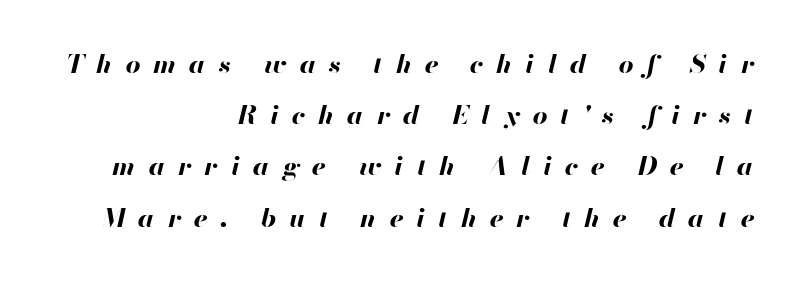
Q: Is the text bold? A: Yes.
Q: Is the text italic (slanted)? A: Yes, it leans right by about 13 degrees.
Q: Is the text underlined? A: No.
Q: How is the paragraph aligned? A: Right-aligned.
Q: Is the spacing between letters normal or unusually wide? A: Unusually wide.
Q: Is the spacing between lines tight, normal or loose? A: Loose.
